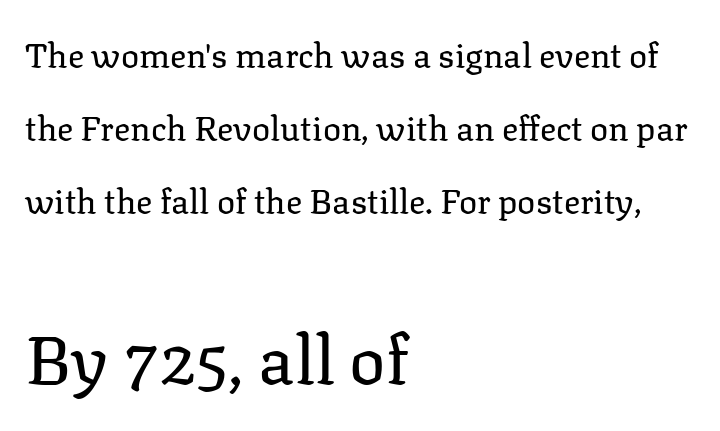
Designer's note — italics off, roman on. Nothing heavy about these letters — not bold at all. The space beneath each line is pristine and unruled. The lines are quadded left. The later block is typeset at a bigger size than the earlier block.
